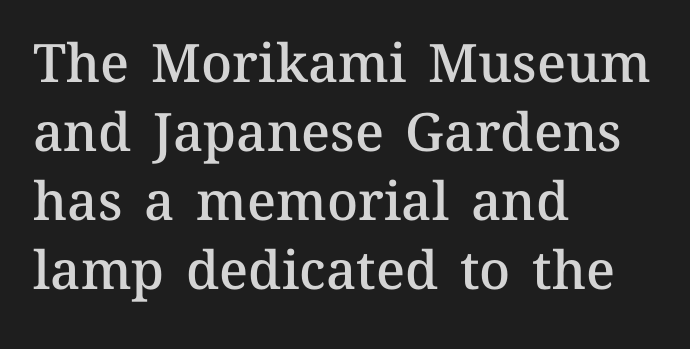
{"italic": "no", "bold": "semi", "weight": "semibold", "width": "normal", "stroke_contrast": "medium", "x_height": "medium", "monospaced": "no", "underline": "no", "align": "left", "line_spacing": "normal", "line_spacing_ratio": 1.3, "letter_spacing": "normal", "letter_spacing_em": 0.0, "glyph_px": 53}
